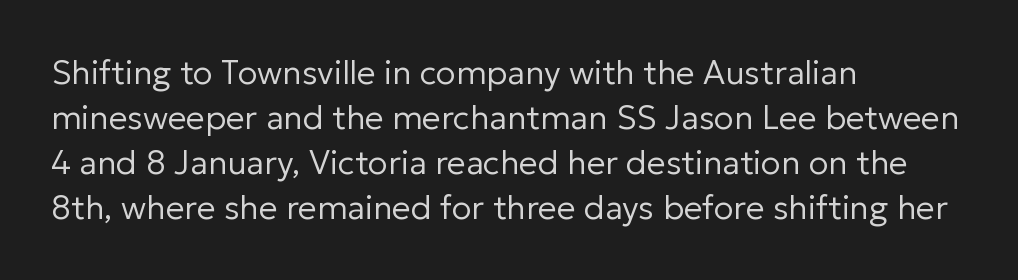
Q: Is the text bold? A: No.
Q: Is the text italic (slanted)? A: No, it is upright.
Q: Is the typeface a serif or a sans-serif typeface? A: Sans-serif.
Q: Is the text underlined? A: No.
Q: How is the paragraph aligned? A: Left-aligned.
Q: Is the spacing between letters normal or unusually wide? A: Normal.
Q: Is the spacing between lines tight, normal or loose? A: Normal.
Q: Width (condensed, normal, or wide)? A: Normal.
Q: Stroke contrast? A: Low.
Q: x-height? A: Medium.
Q: Monospaced? A: No.
